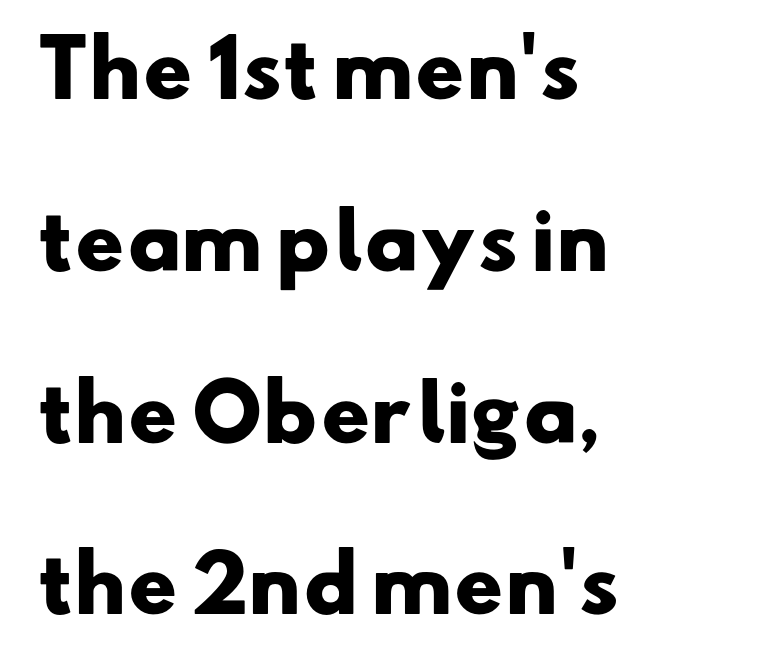
{"serif": "no", "bold": "yes", "weight": "heavy", "width": "wide", "stroke_contrast": "low", "x_height": "small", "monospaced": "no", "underline": "no", "align": "left", "line_spacing": "loose", "line_spacing_ratio": 2.26, "letter_spacing": "normal", "letter_spacing_em": 0.0, "glyph_px": 76}
